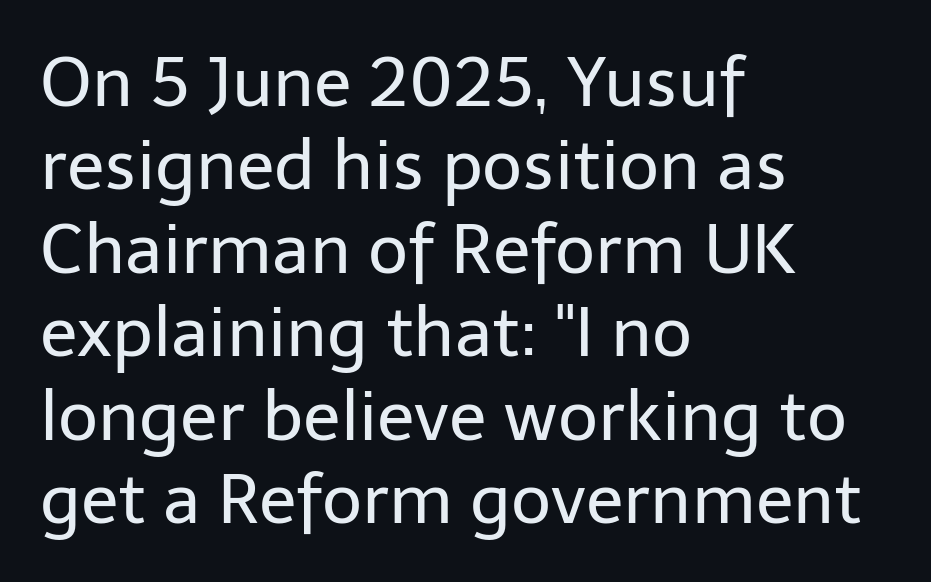
Q: Is the text bold? A: No.
Q: Is the text italic (slanted)? A: No, it is upright.
Q: Is the typeface a serif or a sans-serif typeface? A: Sans-serif.
Q: Is the text underlined? A: No.
Q: How is the paragraph aligned? A: Left-aligned.
Q: Is the spacing between letters normal or unusually wide? A: Normal.
Q: Width (condensed, normal, or wide)? A: Normal.
Q: Stroke contrast? A: Low.
Q: x-height? A: Medium.
Q: Monospaced? A: No.
